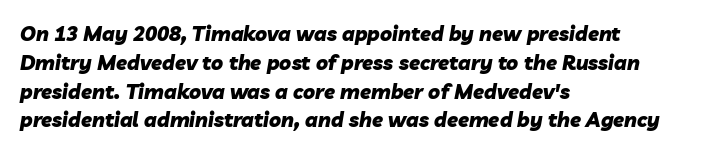
Q: Is the text bold? A: Yes.
Q: Is the text italic (slanted)? A: Yes, it leans right by about 10 degrees.
Q: Is the text underlined? A: No.
Q: How is the paragraph aligned? A: Left-aligned.
Q: Is the spacing between letters normal or unusually wide? A: Normal.
Q: Is the spacing between lines tight, normal or loose? A: Normal.
